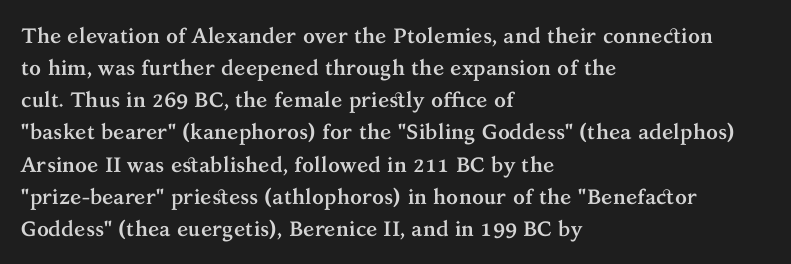
{"italic": "no", "bold": "yes", "underline": "no", "align": "left", "line_spacing": "normal", "line_spacing_ratio": 1.53, "letter_spacing": "normal", "letter_spacing_em": 0.0, "glyph_px": 21}
